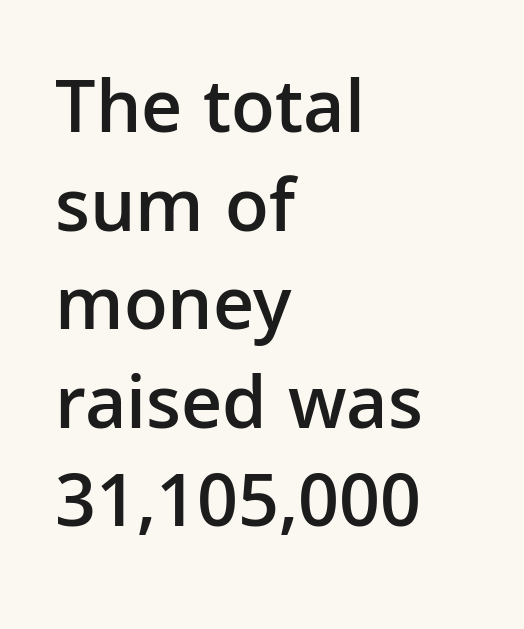
Q: Is the text bold? A: Semi-bold.
Q: Is the text italic (slanted)? A: No, it is upright.
Q: Is the typeface a serif or a sans-serif typeface? A: Sans-serif.
Q: Is the text underlined? A: No.
Q: How is the paragraph aligned? A: Left-aligned.
Q: Is the spacing between letters normal or unusually wide? A: Normal.
Q: Is the spacing between lines tight, normal or loose? A: Normal.
Q: Width (condensed, normal, or wide)? A: Normal.
Q: Stroke contrast? A: Low.
Q: x-height? A: Medium.
Q: Monospaced? A: No.
